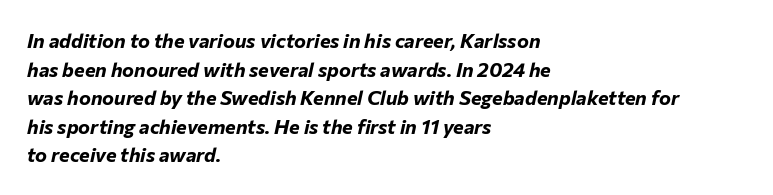
Q: Is the text bold? A: Yes.
Q: Is the text italic (slanted)? A: Yes, it leans right by about 12 degrees.
Q: Is the text underlined? A: No.
Q: How is the paragraph aligned? A: Left-aligned.
Q: Is the spacing between letters normal or unusually wide? A: Normal.
Q: Is the spacing between lines tight, normal or loose? A: Normal.
